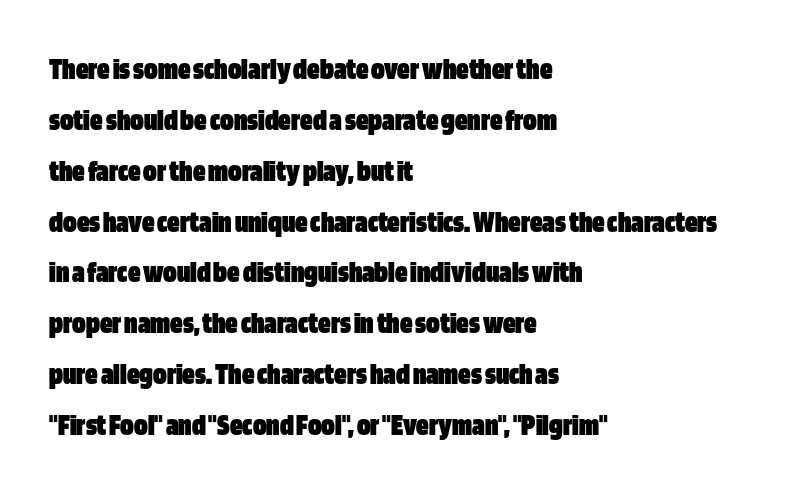
The image shows 31 px heavy, condensed sans-serif type, upright; set left-aligned, normal line spacing (1.64x), normal letter spacing, not underlined; low stroke contrast and a large x-height.
